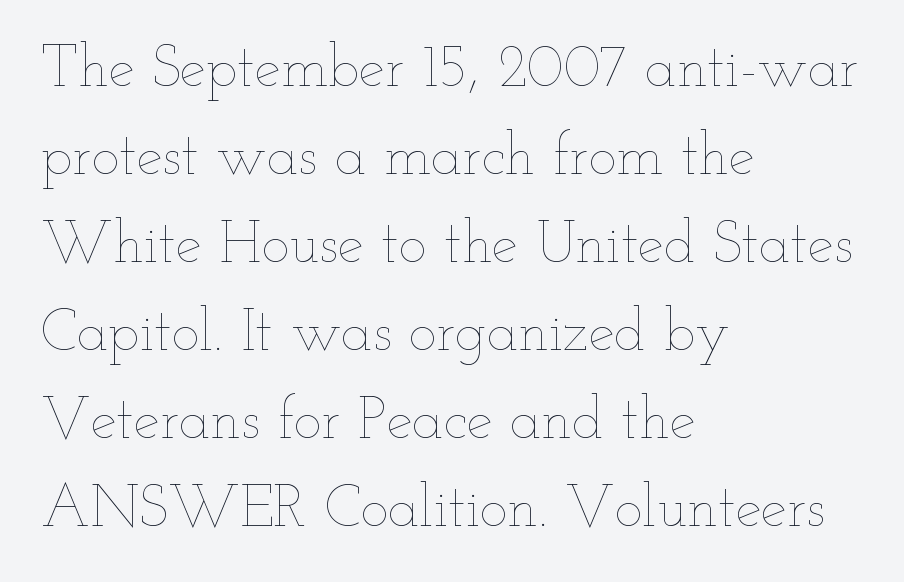
The image shows 59 px thin, wide type, upright; set left-aligned, normal line spacing (1.49x), normal letter spacing, not underlined; low stroke contrast and a small x-height.
